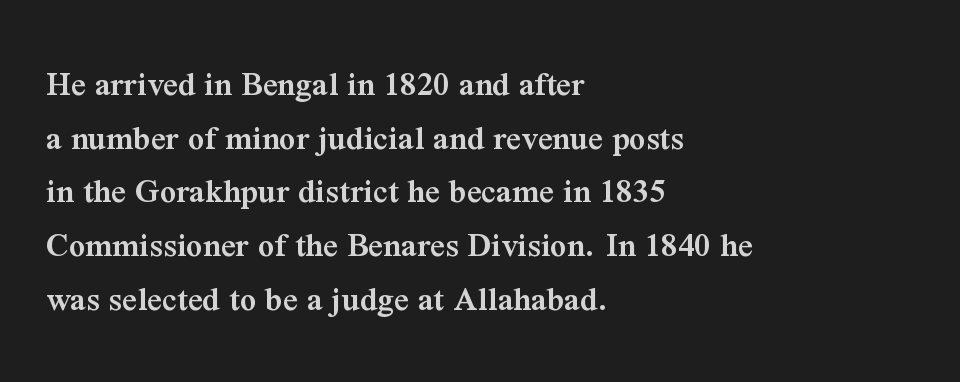
Is this a sans? No — the strokes have serifs. The lines in this sample share a left origin and differ only in where they stop. Notice how descenders clear the ascenders below comfortably — that's standard leading. Strokes here are thickened, but only to semibold level.
